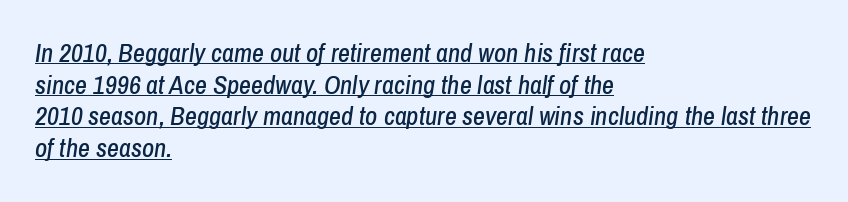
Is the type slanted? Yes — the strokes lean at a clear angle. Like a heading marked for emphasis, these lines bear an underscore. The line texture is even and compact thanks to regular tracking. Is the block centered? No — it sits flush against the left margin.
